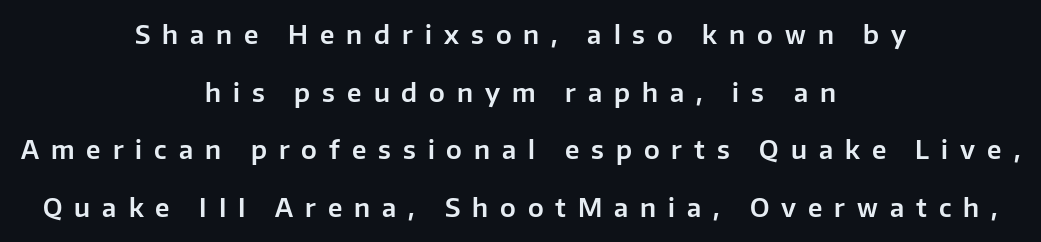
Q: Is the text italic (slanted)? A: No, it is upright.
Q: Is the text underlined? A: No.
Q: How is the paragraph aligned? A: Centered.
Q: Is the spacing between letters normal or unusually wide? A: Unusually wide.
Q: Is the spacing between lines tight, normal or loose? A: Loose.
